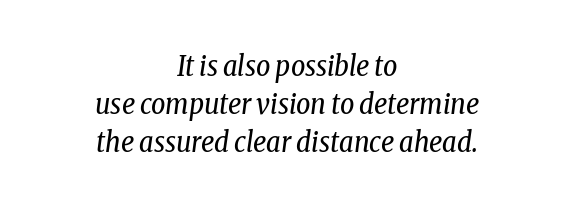
{"serif": "yes", "italic": "yes", "lean": "right", "slant_degrees": 8, "bold": "no", "weight": "regular", "width": "condensed", "stroke_contrast": "low", "x_height": "medium", "monospaced": "no", "underline": "no", "align": "center", "line_spacing": "normal", "line_spacing_ratio": 1.35, "letter_spacing": "normal", "letter_spacing_em": 0.0, "glyph_px": 28}
